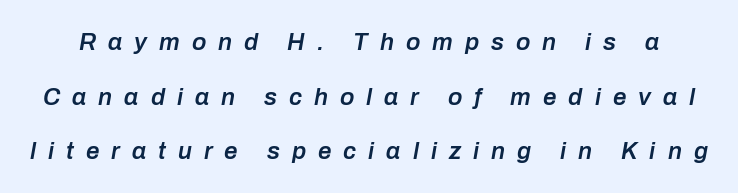
The image shows 24 px text type, italic (leaning right); set loose line spacing (2.28x), unusually wide letter spacing (+0.5 em), not underlined.
